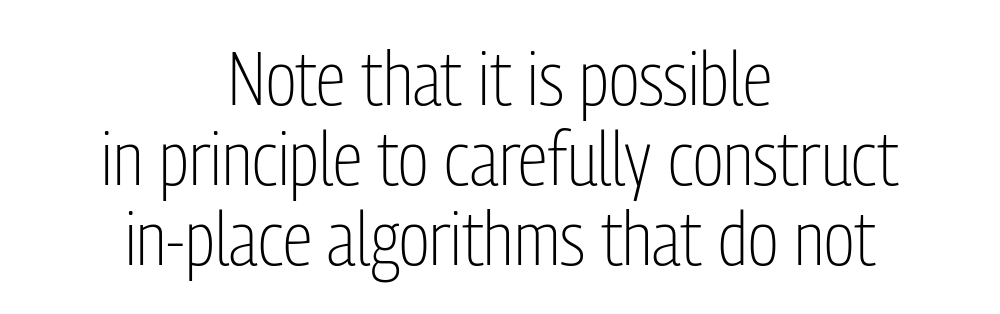
Q: Is the text bold? A: No.
Q: Is the text italic (slanted)? A: No, it is upright.
Q: Is the typeface a serif or a sans-serif typeface? A: Sans-serif.
Q: Is the text underlined? A: No.
Q: How is the paragraph aligned? A: Centered.
Q: Is the spacing between letters normal or unusually wide? A: Normal.
Q: Is the spacing between lines tight, normal or loose? A: Tight.
Q: Width (condensed, normal, or wide)? A: Condensed.
Q: Stroke contrast? A: Low.
Q: x-height? A: Medium.
Q: Monospaced? A: No.
